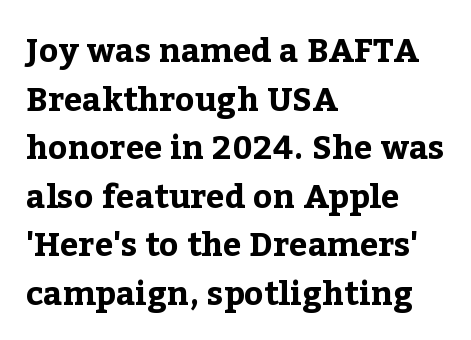
All the whitespace from short lines collects on the right. Spacing verdict: proportional, widths tailored to each character. What kind of face is this? One with serifs. The line texture is even and compact thanks to regular tracking. Posture: straight, roman, zero tilt. The baseline area is clear.
